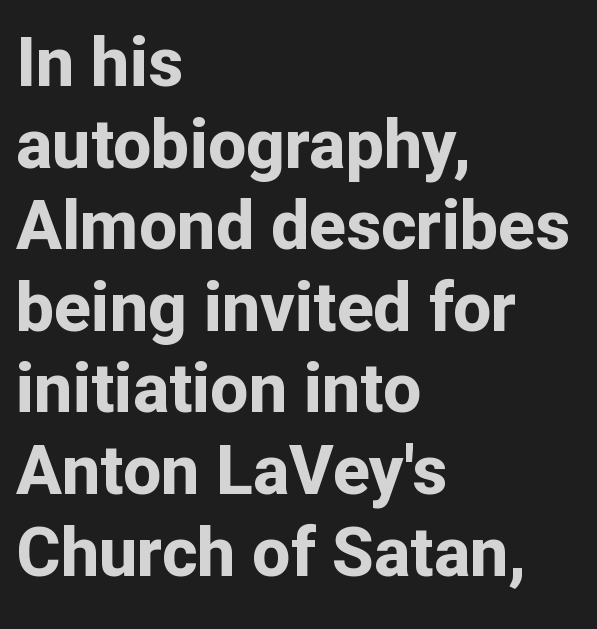
{"serif": "no", "italic": "no", "bold": "yes", "weight": "bold", "width": "normal", "stroke_contrast": "low", "x_height": "medium", "monospaced": "no", "underline": "no", "align": "left", "line_spacing_ratio": 1.2, "letter_spacing": "normal", "letter_spacing_em": 0.0, "glyph_px": 68}
